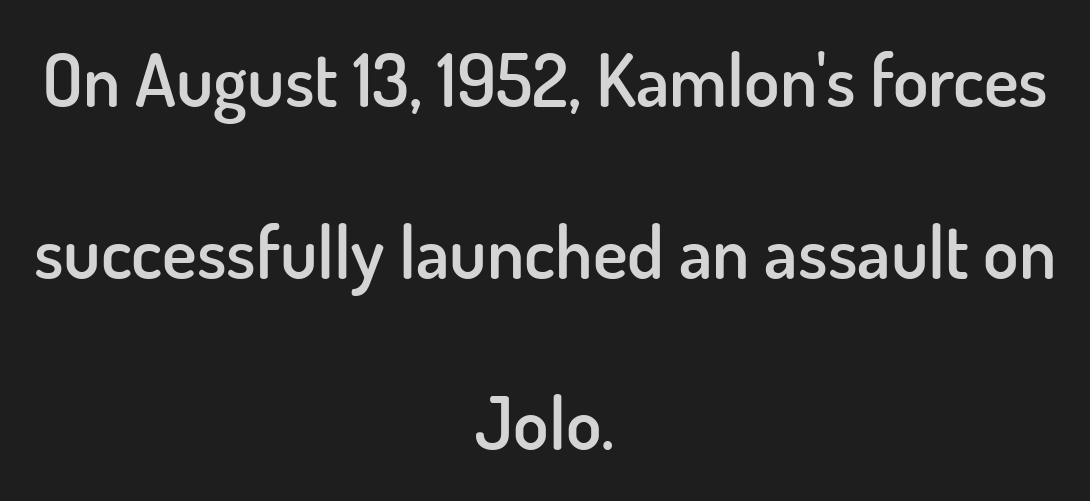
Q: Is the text bold? A: Semi-bold.
Q: Is the text italic (slanted)? A: No, it is upright.
Q: Is the typeface a serif or a sans-serif typeface? A: Sans-serif.
Q: Is the text underlined? A: No.
Q: How is the paragraph aligned? A: Centered.
Q: Is the spacing between letters normal or unusually wide? A: Normal.
Q: Is the spacing between lines tight, normal or loose? A: Loose.
Q: Width (condensed, normal, or wide)? A: Normal.
Q: Stroke contrast? A: Low.
Q: x-height? A: Small.
Q: Monospaced? A: No.
